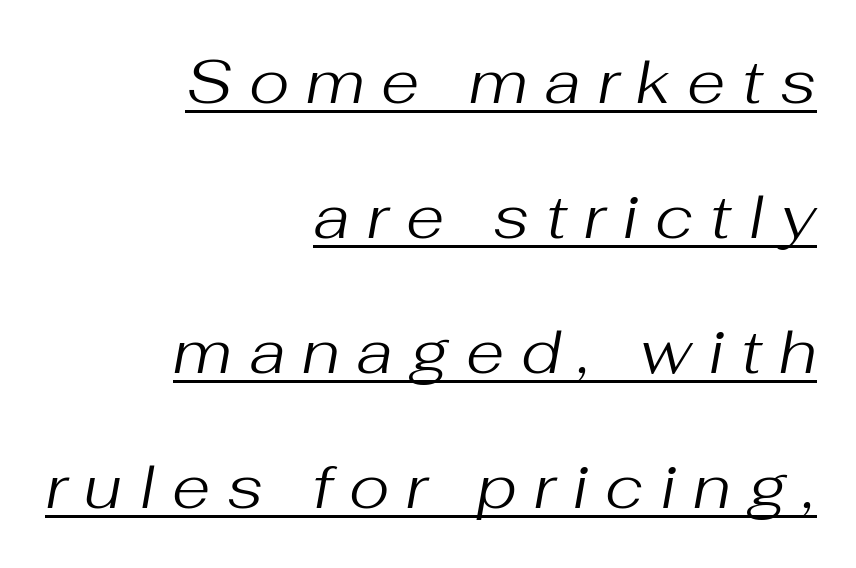
{"italic": "yes", "lean": "right", "slant_degrees": 10, "bold": "no", "weight": "regular", "width": "normal", "stroke_contrast": "medium", "x_height": "medium", "monospaced": "no", "underline": "yes", "align": "right", "line_spacing": "loose", "line_spacing_ratio": 2.18, "letter_spacing": "wide", "letter_spacing_em": 0.27, "glyph_px": 62}
